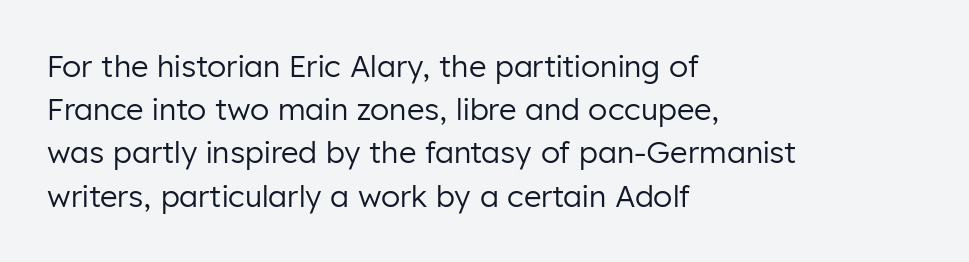
{"serif": "no", "italic": "no", "bold": "no", "weight": "regular", "width": "normal", "stroke_contrast": "low", "x_height": "medium", "monospaced": "no", "underline": "no", "align": "left", "line_spacing": "normal", "line_spacing_ratio": 1.44, "letter_spacing": "normal", "letter_spacing_em": 0.0, "glyph_px": 30}
